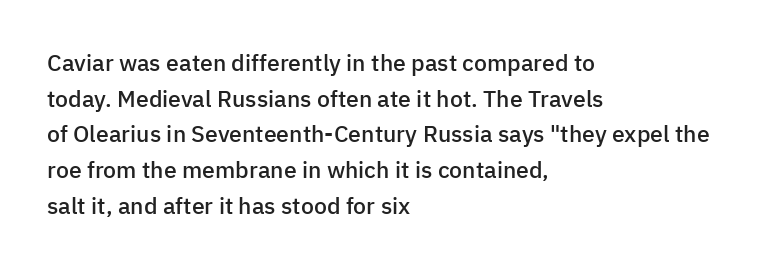
Notice how the passage keeps a crisp vertical edge on the left only. You could call the tracking neutral — neither tight nor loose. Compared with an ordinary text face, these strokes are moderately heavier — a semibold. No italicization has been applied; the sample stays upright.
